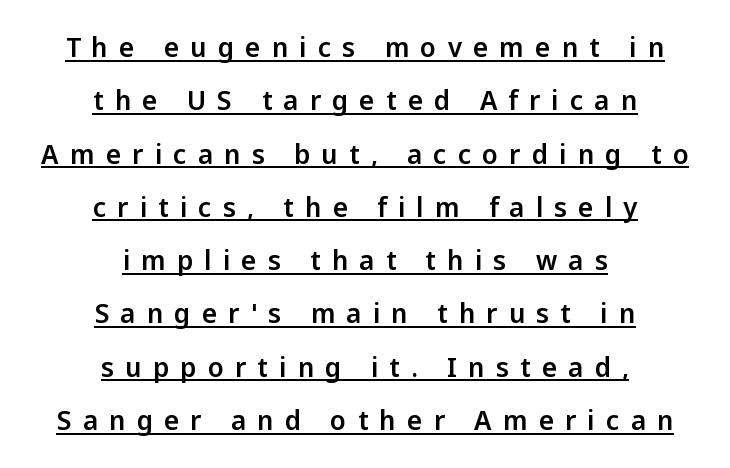
The image shows 26 px text type, upright; set centered, loose line spacing (2.05x), unusually wide letter spacing (+0.43 em), underlined.
